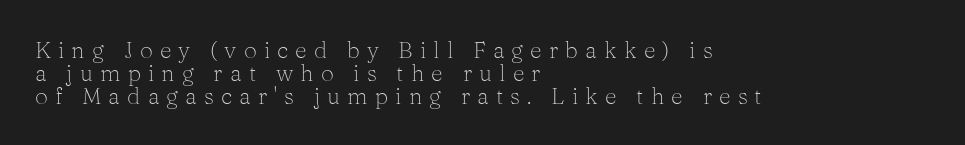
Q: Is the text bold? A: No.
Q: Is the text italic (slanted)? A: No, it is upright.
Q: Is the text underlined? A: No.
Q: How is the paragraph aligned? A: Left-aligned.
Q: Is the spacing between letters normal or unusually wide? A: Unusually wide.
Q: Is the spacing between lines tight, normal or loose? A: Tight.
